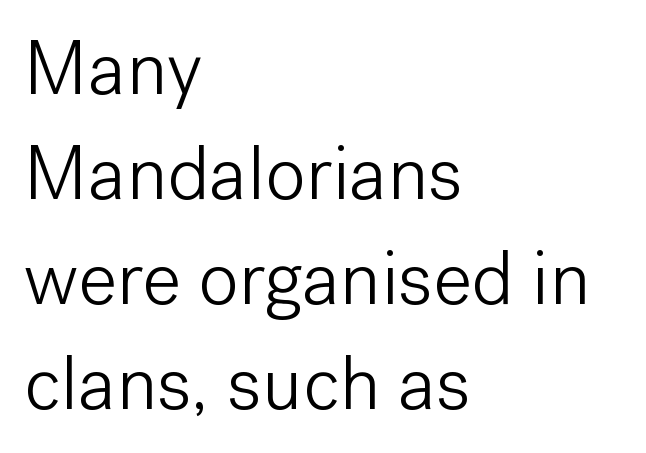
The image shows 76 px light sans-serif type, upright; set left-aligned, normal line spacing (1.38x), normal letter spacing, not underlined; low stroke contrast and a medium x-height.
